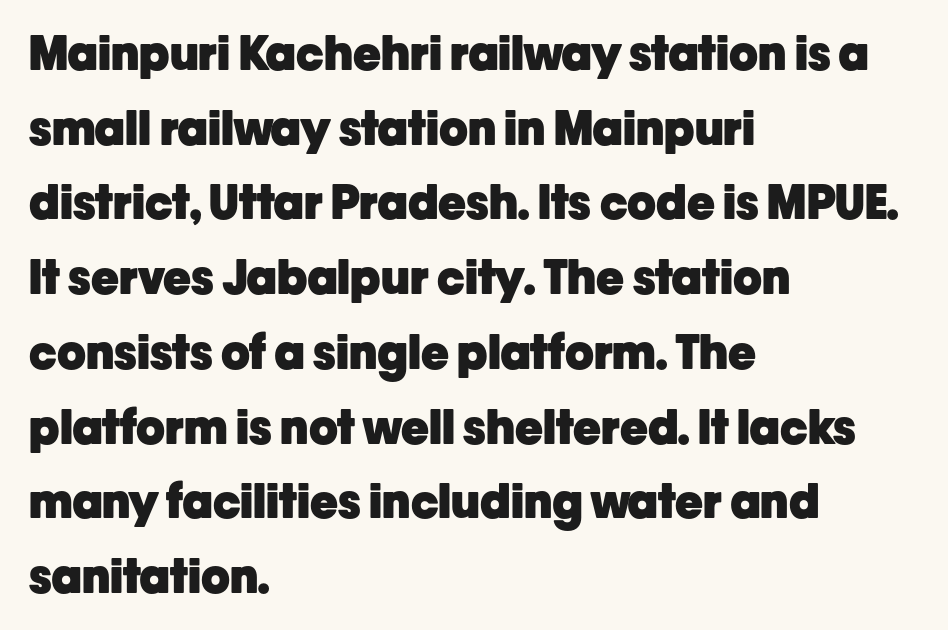
Casual observation: everything's shoved over to the left. Words float on clear page, feet unadorned. A dark, heavy texture on the line: the type is bold. Every character sits straight up, as roman type does. If you measured baseline to baseline, you'd find a middling distance.
